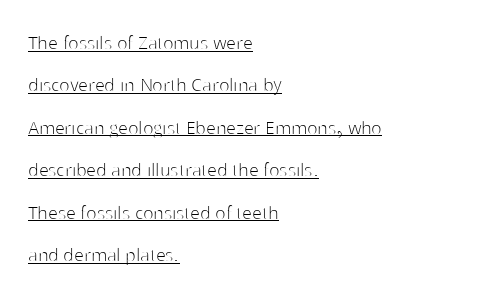
{"italic": "no", "bold": "no", "underline": "yes", "align": "left", "line_spacing": "loose", "line_spacing_ratio": 1.93, "letter_spacing": "normal", "letter_spacing_em": 0.0, "glyph_px": 22}
